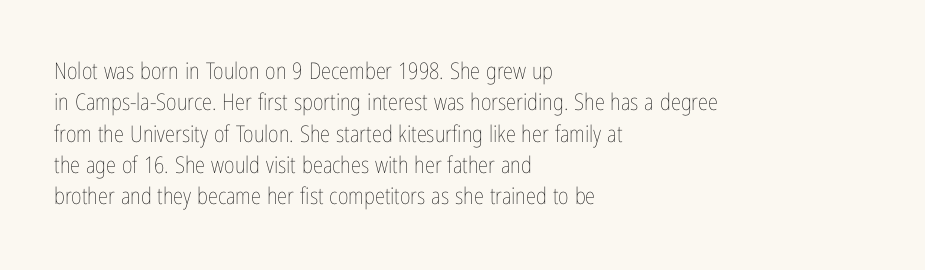
One glance says typical: line gaps are just what's usual. What stands out about the letter spacing? Nothing — it is the standard amount. This reads as an unemphasized weight, regular at the heaviest. The text block is weighted toward the left margin, trailing off unevenly rightward. Descender tails drop into unmarked territory. The specimen reads as upright at a glance.
